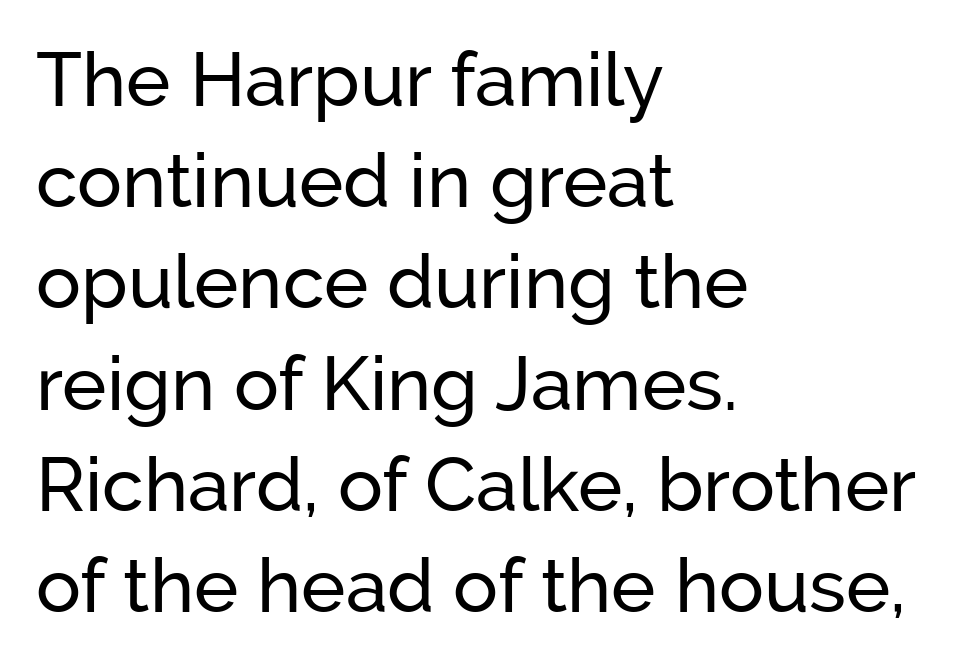
{"serif": "no", "italic": "no", "width": "normal", "stroke_contrast": "low", "x_height": "medium", "monospaced": "no", "underline": "no", "align": "left", "line_spacing": "normal", "line_spacing_ratio": 1.35, "letter_spacing": "normal", "letter_spacing_em": 0.0, "glyph_px": 75}
